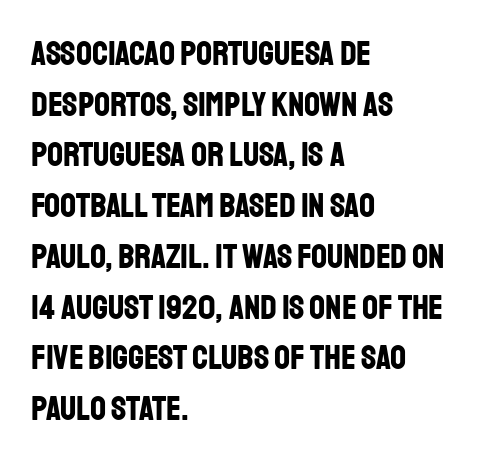
{"serif": "no", "italic": "no", "bold": "yes", "weight": "bold", "width": "condensed", "stroke_contrast": "low", "x_height": "large", "monospaced": "no", "underline": "no", "align": "left", "line_spacing": "normal", "line_spacing_ratio": 1.45, "letter_spacing": "normal", "letter_spacing_em": 0.0, "glyph_px": 35}
